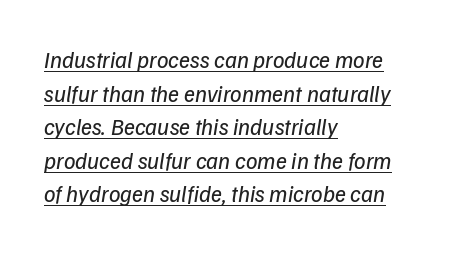
The image shows 23 px text type, italic (leaning right); set left-aligned, normal line spacing (1.46x), normal letter spacing, underlined.
